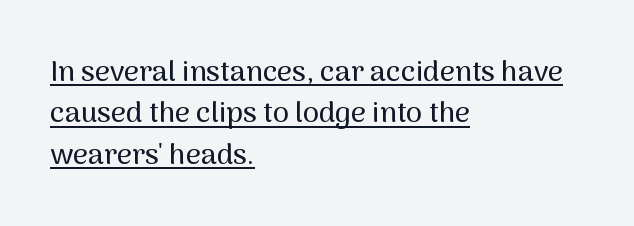
Q: Is the text italic (slanted)? A: No, it is upright.
Q: Is the typeface a serif or a sans-serif typeface? A: Sans-serif.
Q: Is the text underlined? A: Yes.
Q: How is the paragraph aligned? A: Left-aligned.
Q: Is the spacing between letters normal or unusually wide? A: Normal.
Q: Is the spacing between lines tight, normal or loose? A: Normal.
Q: Width (condensed, normal, or wide)? A: Normal.
Q: Stroke contrast? A: Medium.
Q: x-height? A: Medium.
Q: Monospaced? A: No.
